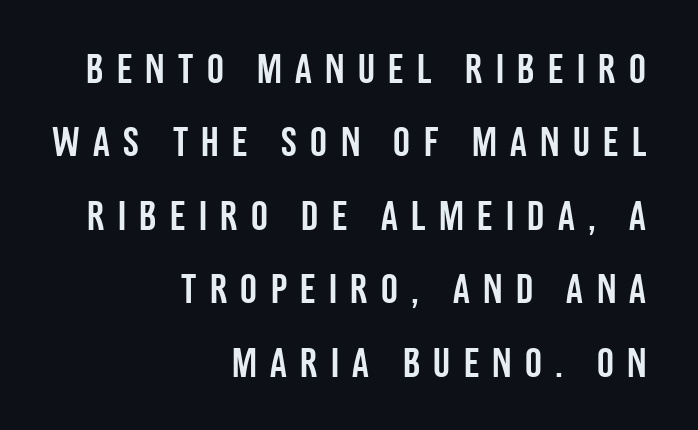
{"serif": "no", "italic": "no", "width": "condensed", "stroke_contrast": "low", "x_height": "large", "monospaced": "no", "underline": "no", "align": "right", "line_spacing_ratio": 1.75, "letter_spacing": "wide", "letter_spacing_em": 0.32, "glyph_px": 42}
